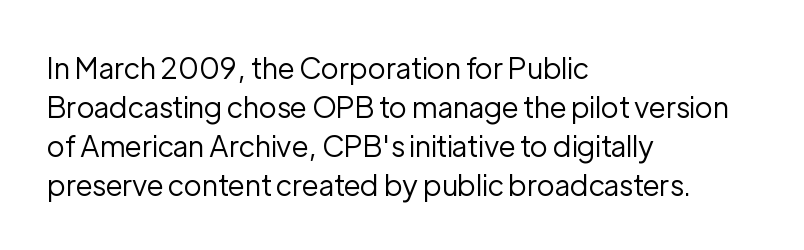
The image shows 29 px regular-weight sans-serif type, upright; set left-aligned, normal line spacing (1.34x), normal letter spacing, not underlined; low stroke contrast and a medium x-height.
